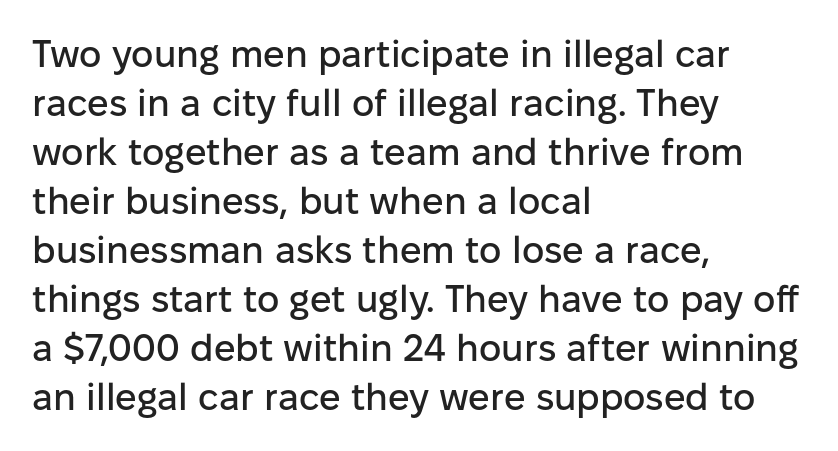
Q: Is the text italic (slanted)? A: No, it is upright.
Q: Is the typeface a serif or a sans-serif typeface? A: Sans-serif.
Q: Is the text underlined? A: No.
Q: How is the paragraph aligned? A: Left-aligned.
Q: Is the spacing between letters normal or unusually wide? A: Normal.
Q: Is the spacing between lines tight, normal or loose? A: Normal.
Q: Width (condensed, normal, or wide)? A: Normal.
Q: Stroke contrast? A: Low.
Q: x-height? A: Medium.
Q: Monospaced? A: No.
